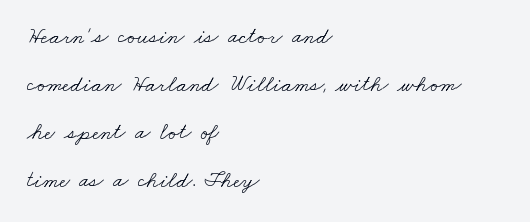
The font sits on the lighter half of the weight spectrum, regular included. Teacher's note: observe the even left margin — that is flush-left alignment. Between one letter and the next there's only the usual sliver of space. The zone under the glyphs is completely vacant.
